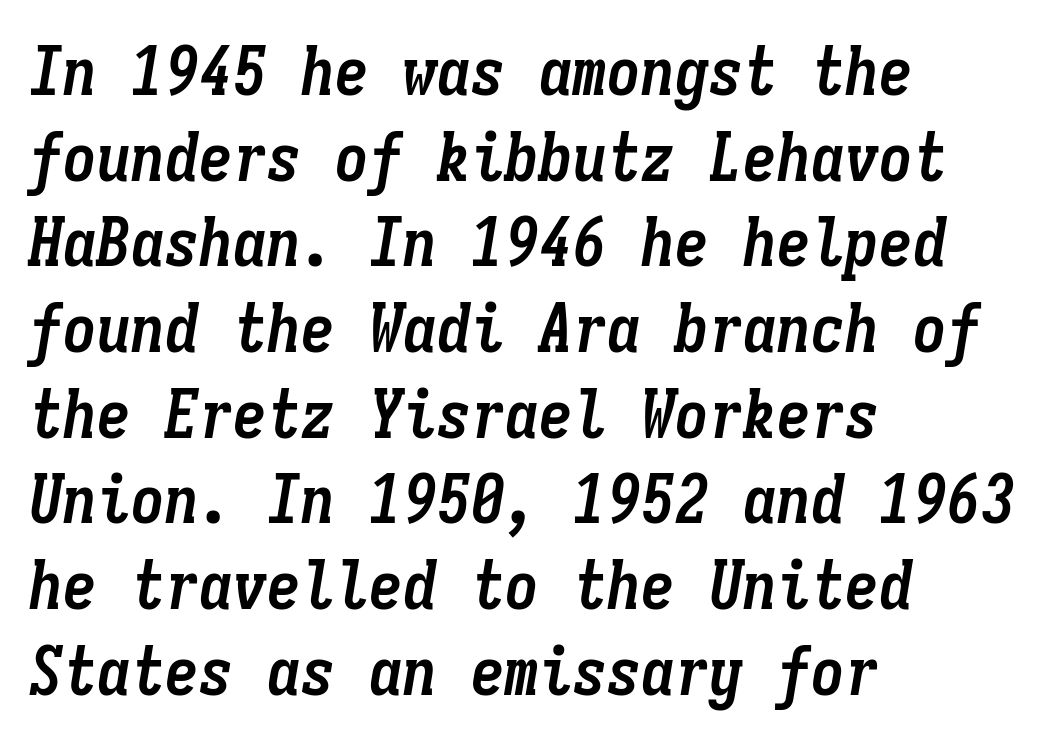
A typesetter would call this leading conventional body-copy spacing. The rendering anchors every line to the left-hand side. The string is rendered with underlining switched off. Think of a typewriter: that constant character pitch is what you see here.
